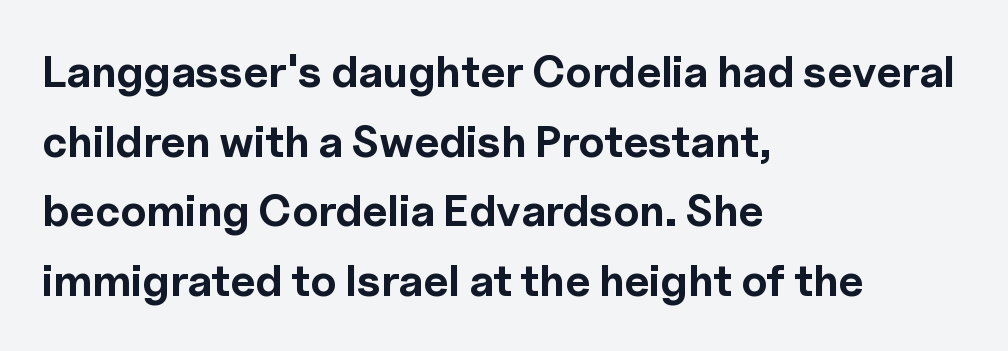
This sample keeps an unexceptional amount of space between lines. Horizontally, the lines are justified to the leading edge only. Nothing unusual about the tracking: characters are spaced as the font intends. The passage shown is emphatically bold.
